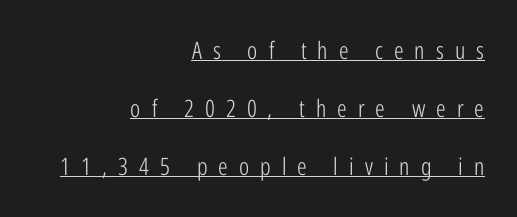
The image shows 24 px text type, upright; set right-aligned, loose line spacing (2.42x), unusually wide letter spacing (+0.46 em), underlined.
